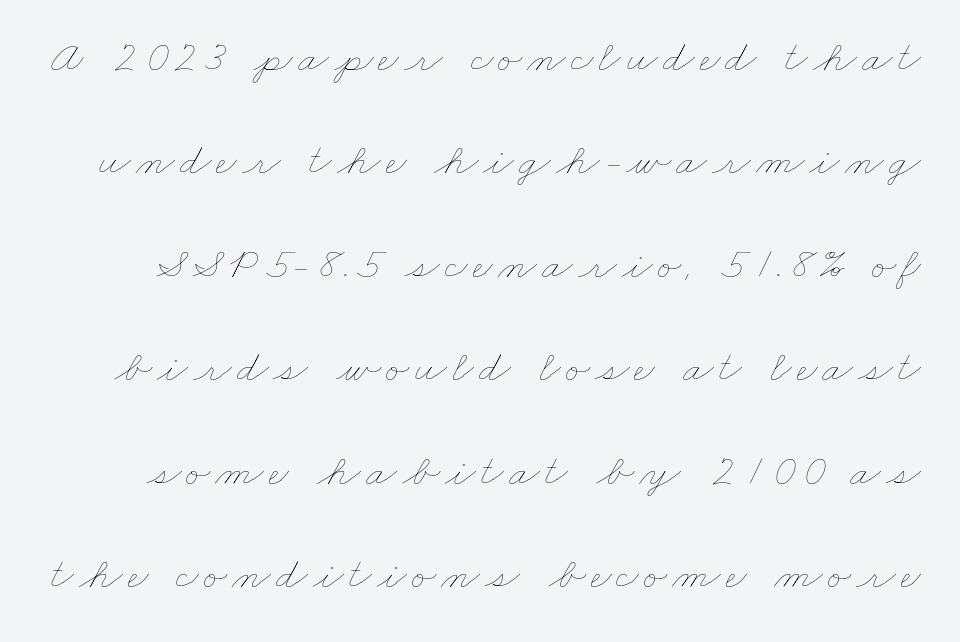
This sample has the flowing, uneven cadence of proportional lettering. Honestly, there is no underline to notice here at all. The weight would be labelled regular, book, light, or lighter still. This sample trades compactness for vertical openness between lines.
